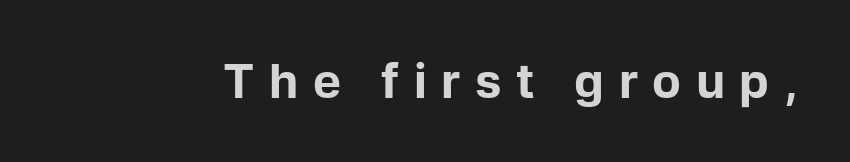
Do the letters lean? They stand straight. Do the characters align in a grid? No, the font is proportional. Caption: expanded tracking, letters set apart. These lines are composed in type without serifs.
